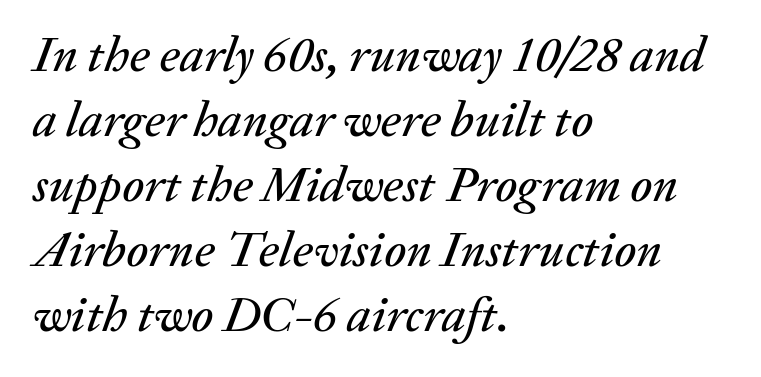
The image shows 50 px text type, italic (leaning right); set left-aligned, normal line spacing (1.3x), normal letter spacing, not underlined; medium stroke contrast and a medium x-height.
